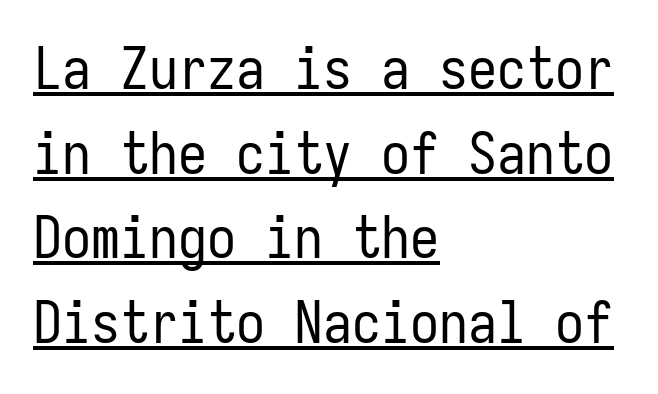
Q: Is the text bold? A: No.
Q: Is the text italic (slanted)? A: No, it is upright.
Q: Is the typeface a serif or a sans-serif typeface? A: Sans-serif.
Q: Is the text underlined? A: Yes.
Q: How is the paragraph aligned? A: Left-aligned.
Q: Is the spacing between letters normal or unusually wide? A: Normal.
Q: Is the spacing between lines tight, normal or loose? A: Normal.
Q: Width (condensed, normal, or wide)? A: Condensed.
Q: Stroke contrast? A: Low.
Q: x-height? A: Medium.
Q: Monospaced? A: Yes.
